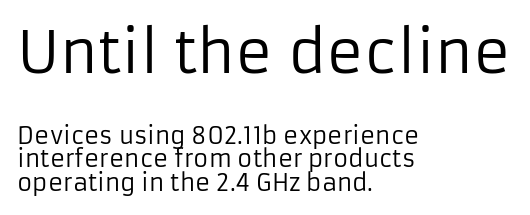
The image shows 57 px regular-weight sans-serif type, upright; set left-aligned, tight line spacing (1.02x), normal letter spacing, not underlined; the first (top) block is 2.48x larger; low stroke contrast and a medium x-height.
